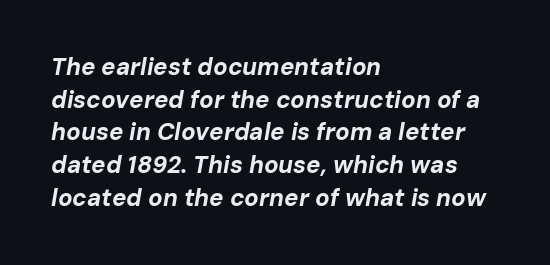
Q: Is the text bold? A: Yes.
Q: Is the text italic (slanted)? A: Yes, it leans right by about 10 degrees.
Q: Is the text underlined? A: No.
Q: How is the paragraph aligned? A: Left-aligned.
Q: Is the spacing between letters normal or unusually wide? A: Normal.
Q: Is the spacing between lines tight, normal or loose? A: Normal.
